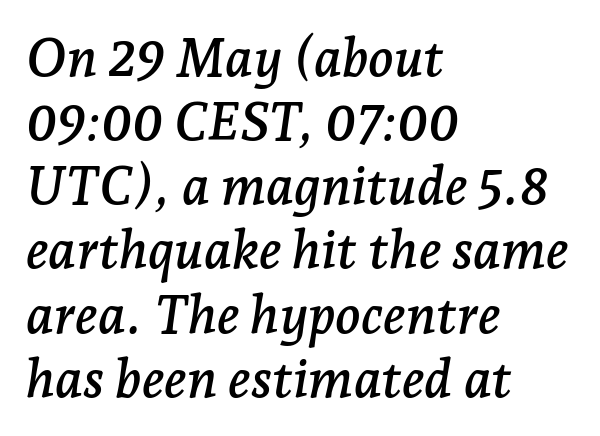
Q: Is the text italic (slanted)? A: Yes, it leans right by about 7 degrees.
Q: Is the typeface a serif or a sans-serif typeface? A: Serif.
Q: Is the text underlined? A: No.
Q: How is the paragraph aligned? A: Left-aligned.
Q: Is the spacing between letters normal or unusually wide? A: Normal.
Q: Width (condensed, normal, or wide)? A: Normal.
Q: Stroke contrast? A: Low.
Q: x-height? A: Medium.
Q: Monospaced? A: No.
